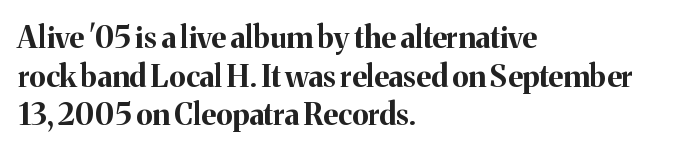
{"serif": "yes", "italic": "no", "bold": "yes", "weight": "bold", "width": "normal", "stroke_contrast": "medium", "x_height": "medium", "monospaced": "no", "underline": "no", "align": "left", "line_spacing": "normal", "line_spacing_ratio": 1.29, "letter_spacing": "normal", "letter_spacing_em": 0.0, "glyph_px": 30}
